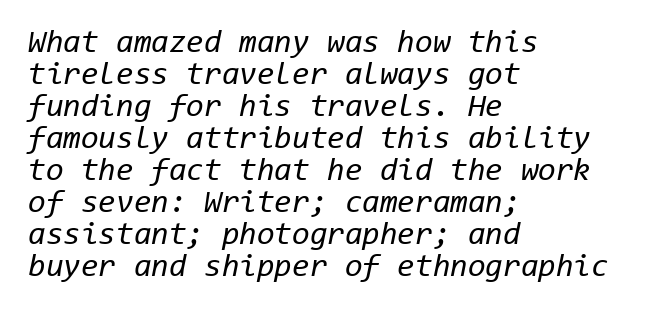
Leftover space on each line is placed entirely after the last word. Rows of type sit shoulder to shoulder in the vertical direction. Words float on clear page, feet unadorned. No extra ink here — the face is not bold. Designer's note — italics engaged. Between one letter and the next there's only the usual sliver of space.
